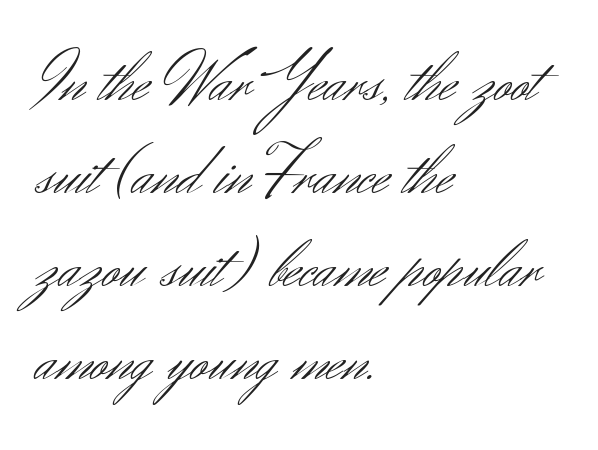
Q: Is the text bold? A: No.
Q: Is the text italic (slanted)? A: Yes.
Q: Is the typeface a serif or a sans-serif typeface? A: Sans-serif.
Q: Is the text underlined? A: No.
Q: How is the paragraph aligned? A: Left-aligned.
Q: Is the spacing between letters normal or unusually wide? A: Normal.
Q: Is the spacing between lines tight, normal or loose? A: Normal.
Q: Width (condensed, normal, or wide)? A: Normal.
Q: Stroke contrast? A: Medium.
Q: x-height? A: Small.
Q: Monospaced? A: No.
